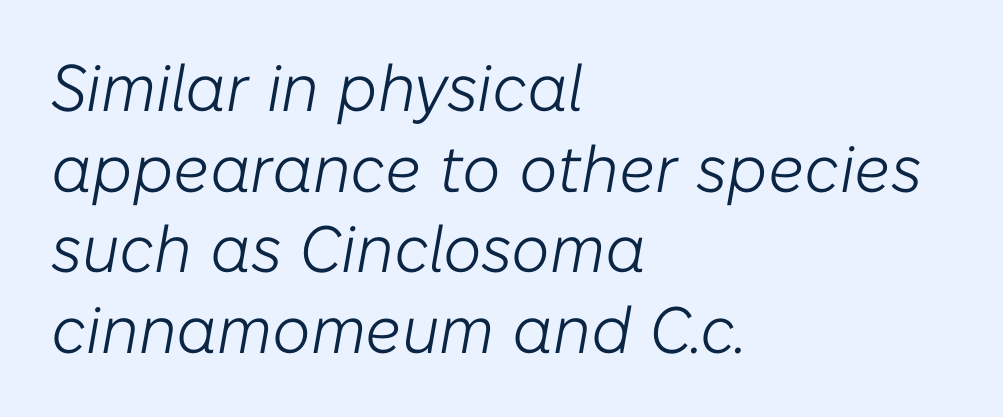
{"italic": "yes", "lean": "right", "slant_degrees": 10, "bold": "no", "weight": "light", "width": "normal", "stroke_contrast": "low", "x_height": "medium", "monospaced": "no", "underline": "no", "align": "left", "line_spacing_ratio": 1.22, "letter_spacing": "normal", "letter_spacing_em": 0.0, "glyph_px": 66}
